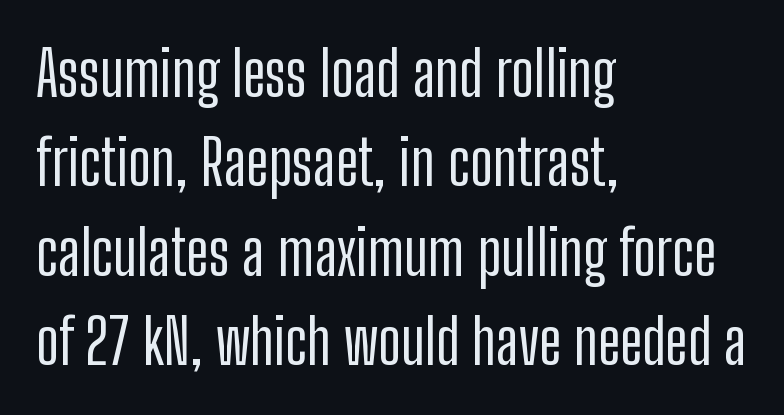
The image shows 62 px condensed sans-serif type, upright; set left-aligned, normal line spacing (1.44x), normal letter spacing, not underlined; low stroke contrast and a medium x-height.
